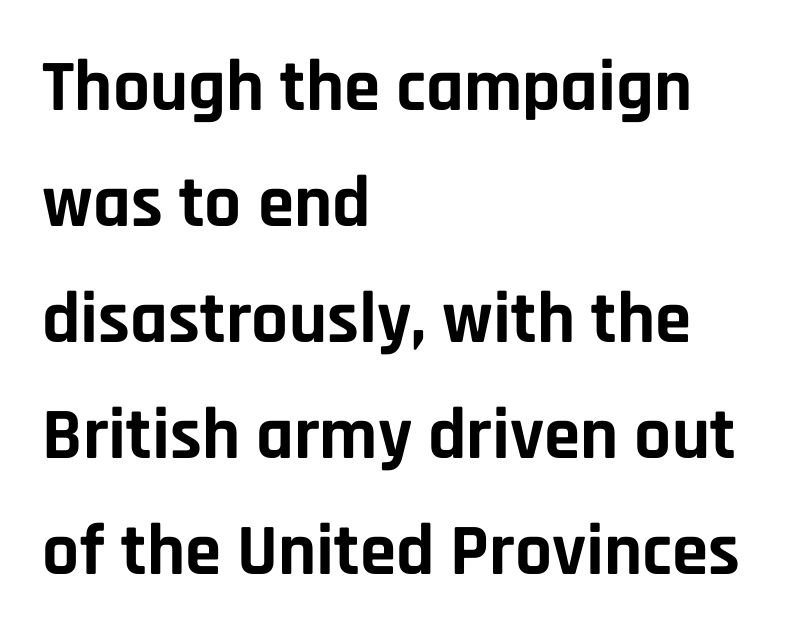
{"serif": "no", "italic": "no", "bold": "yes", "weight": "bold", "width": "normal", "stroke_contrast": "low", "x_height": "large", "monospaced": "no", "underline": "no", "align": "left", "line_spacing": "normal", "line_spacing_ratio": 1.59, "letter_spacing": "normal", "letter_spacing_em": 0.0, "glyph_px": 73}
